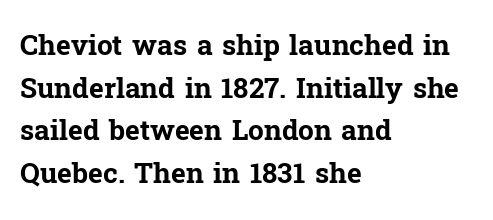
The characters display serif detailing at their extremities. This is roman type, the default non-slanted kind. Heft: maximum for text — a bold. Anything drawn beneath the words? Only blank space.
